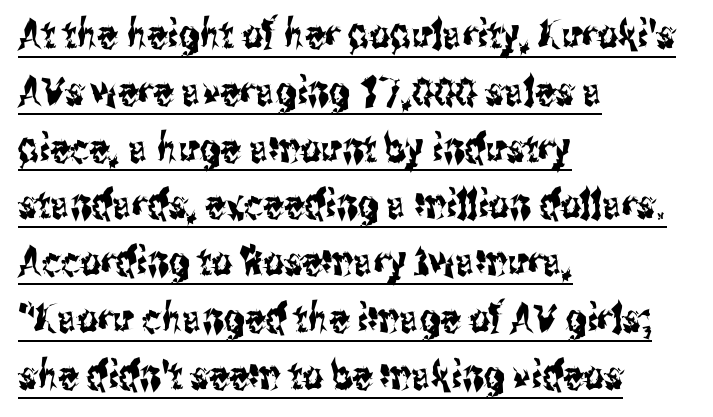
Q: Is the text italic (slanted)? A: No, it is upright.
Q: Is the typeface a serif or a sans-serif typeface? A: Sans-serif.
Q: Is the text underlined? A: Yes.
Q: How is the paragraph aligned? A: Left-aligned.
Q: Is the spacing between letters normal or unusually wide? A: Normal.
Q: Is the spacing between lines tight, normal or loose? A: Normal.
Q: Width (condensed, normal, or wide)? A: Condensed.
Q: Stroke contrast? A: Medium.
Q: x-height? A: Medium.
Q: Monospaced? A: No.
